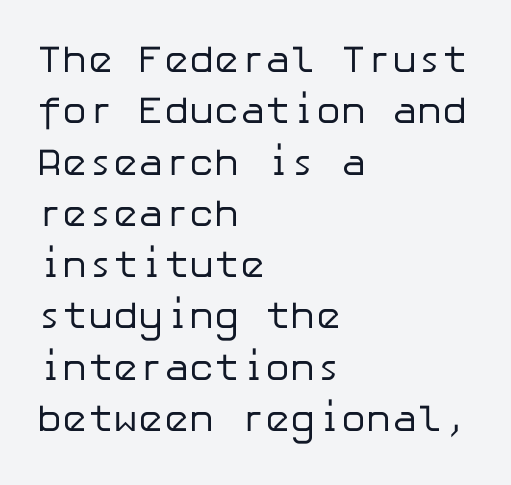
The image shows 38 px regular-weight sans-serif type, upright; set left-aligned, normal line spacing (1.35x), normal letter spacing, not underlined; low stroke contrast and a medium x-height.
